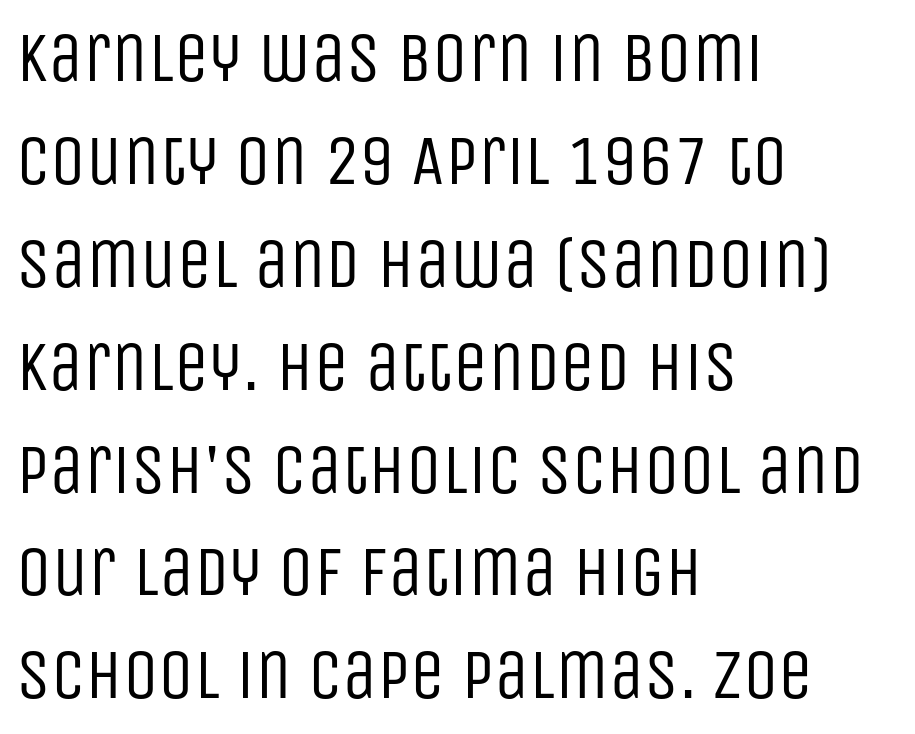
Do the characters align in a grid? No, the font is proportional. In CSS terms this would be text-align: left. The horizontal fit of the characters is conventional and even. Stems and bowls with no extra thickness — not bold. A bare baseline throughout the passage. Evenly set lines give the paragraph a standard silhouette.
